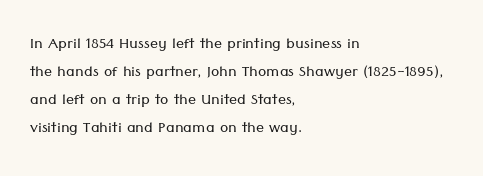
A roman cut, with each character standing at attention. Compared with a centered layout, this one pins lines to the left instead. Evenly set lines give the paragraph a standard silhouette. Heft: none added — not bold. The baseline area is clear.
